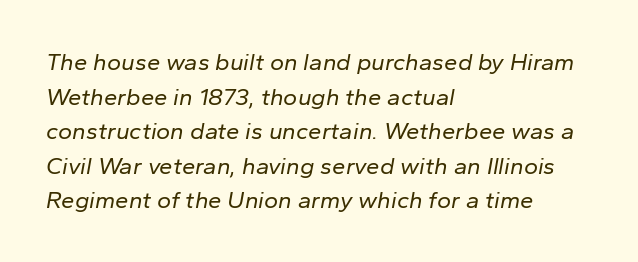
The face used here has a pronounced slope to its letters. Where is the straight margin? On the left. Regular leading. The font is comparable to plain body text, perhaps lighter.
